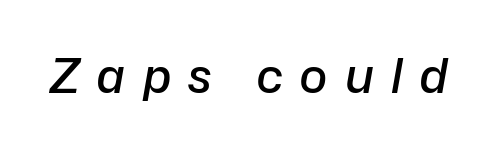
{"italic": "yes", "lean": "right", "slant_degrees": 10, "bold": "semi", "weight": "semibold", "width": "normal", "stroke_contrast": "low", "x_height": "medium", "monospaced": "no", "underline": "no", "letter_spacing": "wide", "letter_spacing_em": 0.33, "glyph_px": 48}
